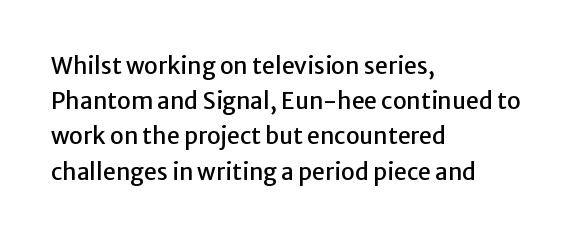
The designer left line spacing at the default. The face used here is rendered with its standard letterfit. The letters stand upright; this is a roman face. The rag falls on the right side of this text block. The words here are not underlined.
